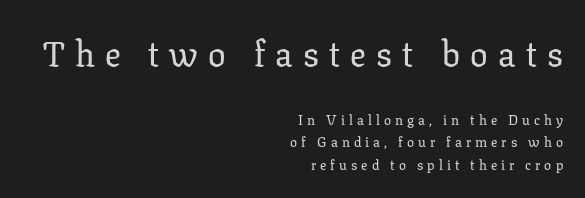
Every character sits straight up, as roman type does. Small tapered or slab feet sit at the stroke ends, so this counts as serif. The line-height multiplier appears to be the usual default. Words appear elongated and porous because spacing is wide. A clean baseline with only descenders dipping below it. Do the characters align in a grid? No, the font is proportional.
